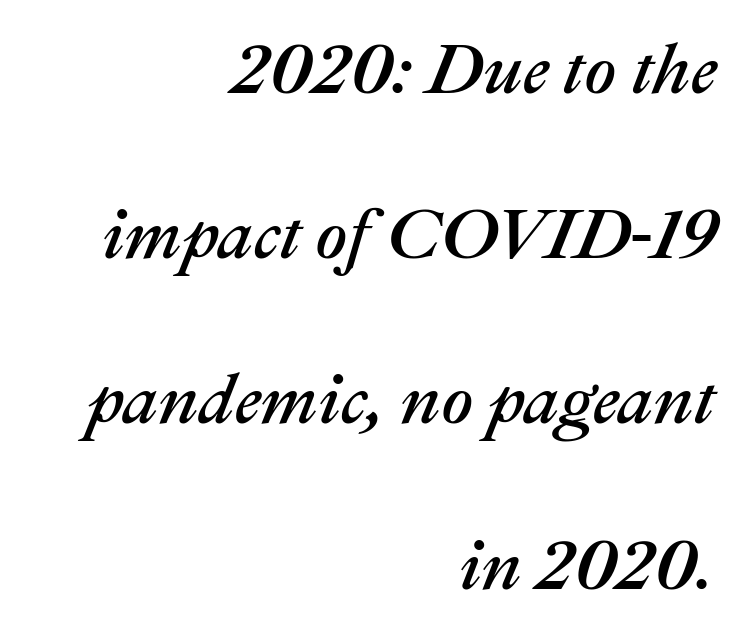
The image shows 70 px text type, italic (leaning right); set right-aligned, loose line spacing (2.36x), normal letter spacing, not underlined; medium stroke contrast and a medium x-height.
